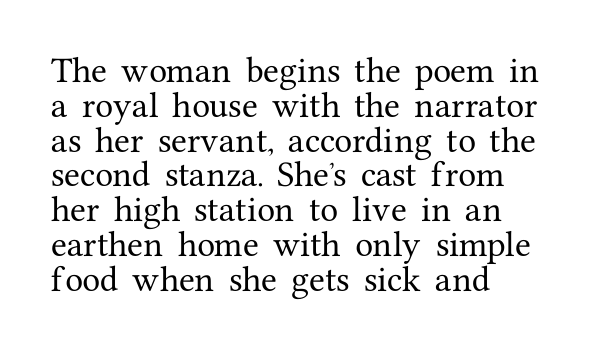
Q: Is the text italic (slanted)? A: No, it is upright.
Q: Is the typeface a serif or a sans-serif typeface? A: Serif.
Q: Is the text underlined? A: No.
Q: How is the paragraph aligned? A: Left-aligned.
Q: Is the spacing between letters normal or unusually wide? A: Normal.
Q: Width (condensed, normal, or wide)? A: Normal.
Q: Stroke contrast? A: Medium.
Q: x-height? A: Medium.
Q: Monospaced? A: No.
